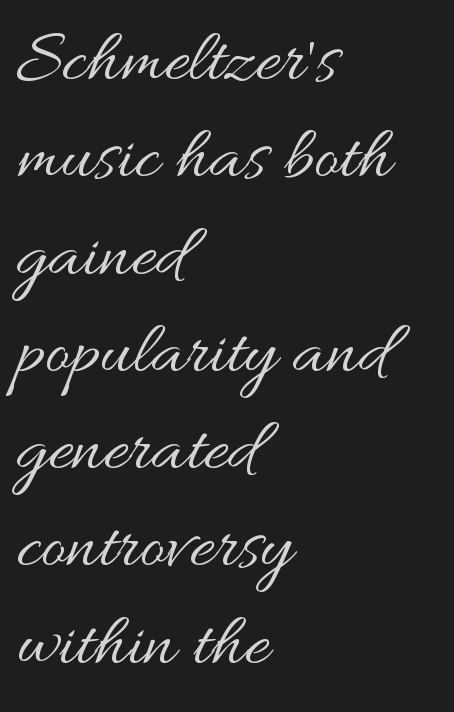
The image shows 76 px regular-weight, wide type; set left-aligned, normal line spacing (1.28x), normal letter spacing, not underlined; medium stroke contrast and a small x-height.
